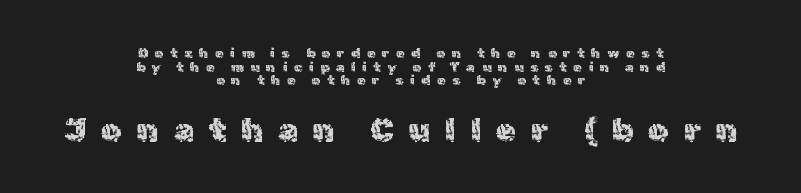
Typographically, this falls in the sans-serif category. Regarding leading, the lines here are crowded together. The words here are not underlined. You can tell it's not italic because the verticals are truly vertical. Horizontally, the lines are justified to the midpoint only.
